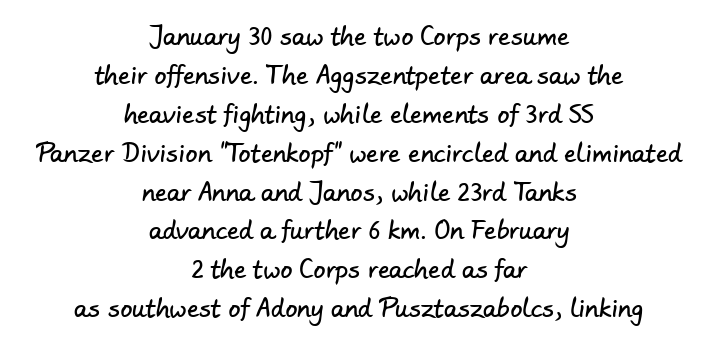
The image shows 24 px text type; set centered, normal line spacing (1.62x), normal letter spacing, not underlined.
